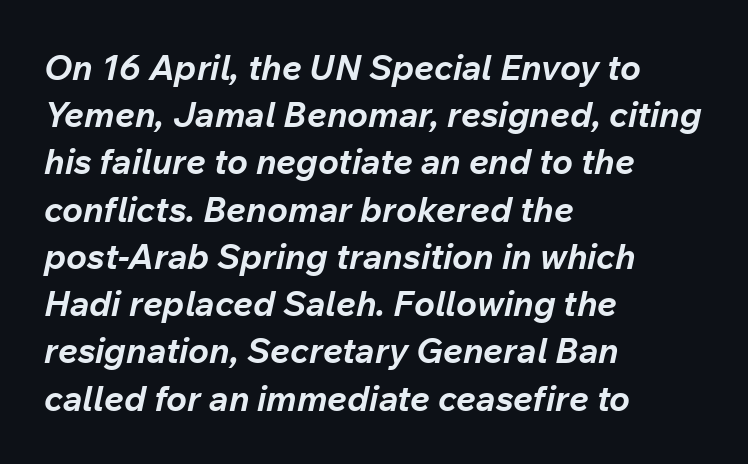
All the whitespace from short lines collects on the right. A normal amount of white space separates one row of letters from the next. How are the letters spaced? Ordinarily, with no added tracking. Caption: bold face, heavy strokes.
